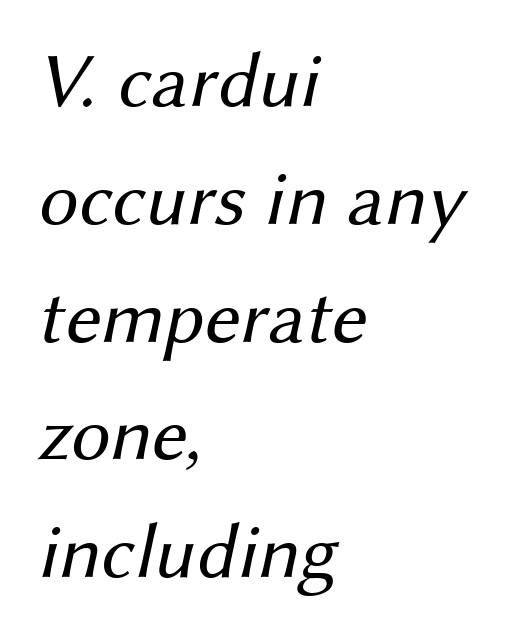
Q: Is the text bold? A: No.
Q: Is the typeface a serif or a sans-serif typeface? A: Sans-serif.
Q: Is the text underlined? A: No.
Q: How is the paragraph aligned? A: Left-aligned.
Q: Is the spacing between letters normal or unusually wide? A: Normal.
Q: Is the spacing between lines tight, normal or loose? A: Normal.
Q: Width (condensed, normal, or wide)? A: Normal.
Q: Stroke contrast? A: Medium.
Q: x-height? A: Medium.
Q: Monospaced? A: No.
